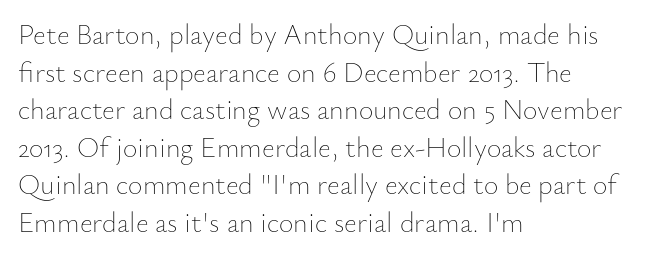
{"italic": "no", "bold": "no", "weight": "thin", "width": "normal", "stroke_contrast": "low", "x_height": "small", "monospaced": "no", "underline": "no", "align": "left", "line_spacing": "normal", "line_spacing_ratio": 1.34, "letter_spacing": "normal", "letter_spacing_em": 0.0, "glyph_px": 28}
